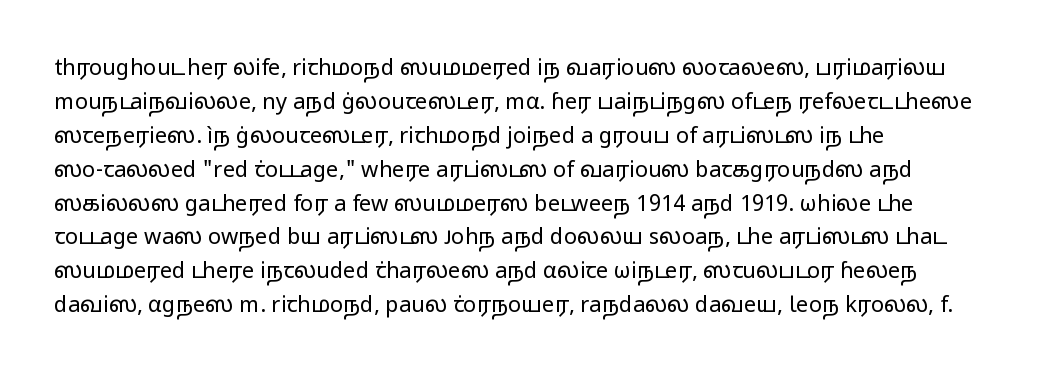
Q: Is the text bold? A: No.
Q: Is the text italic (slanted)? A: No, it is upright.
Q: Is the text underlined? A: No.
Q: How is the paragraph aligned? A: Left-aligned.
Q: Is the spacing between letters normal or unusually wide? A: Normal.
Q: Is the spacing between lines tight, normal or loose? A: Normal.
